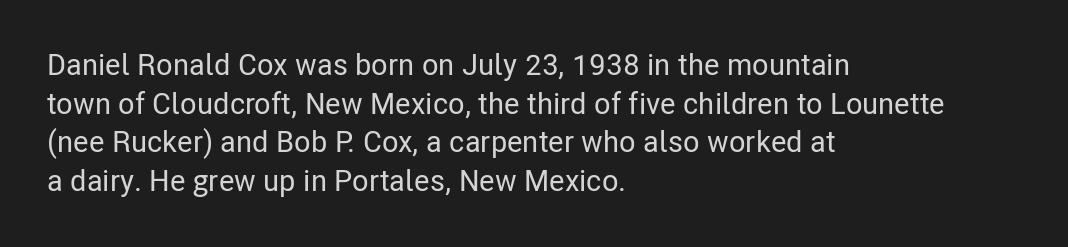
The lettering stays uniformly vertical, giving the passage a roman look. The string is rendered with underlining switched off. Looks like regular typesetting: each glyph gets only the width it needs. The leading is moderate, giving the passage an even texture.
